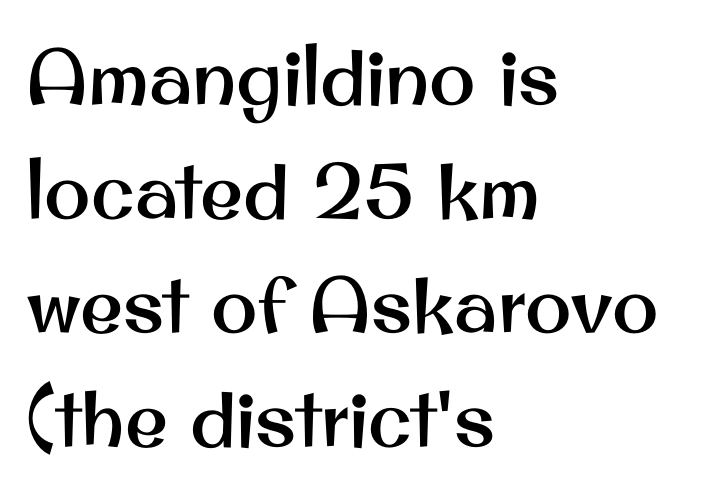
The image shows 78 px sans-serif type, upright; set left-aligned, normal line spacing (1.46x), normal letter spacing, not underlined; medium stroke contrast and a small x-height.
